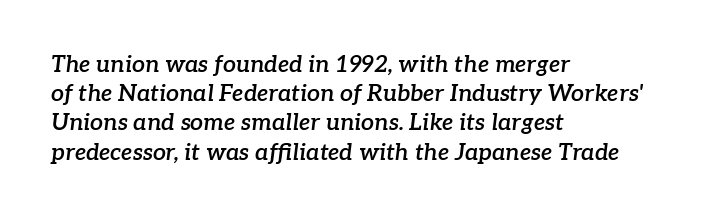
The image shows 23 px text type, italic (leaning right); set left-aligned, normal line spacing (1.27x), normal letter spacing, not underlined.
